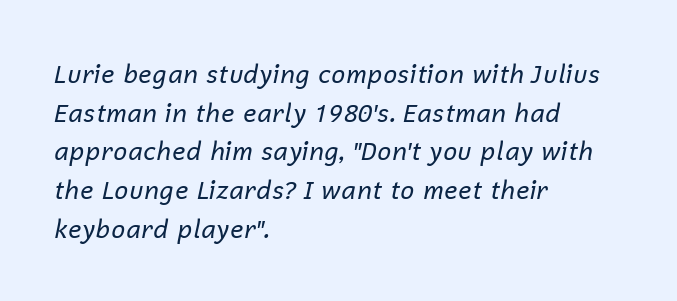
The image shows 25 px text type, italic (leaning right); set left-aligned, normal line spacing (1.55x), normal letter spacing, not underlined.
